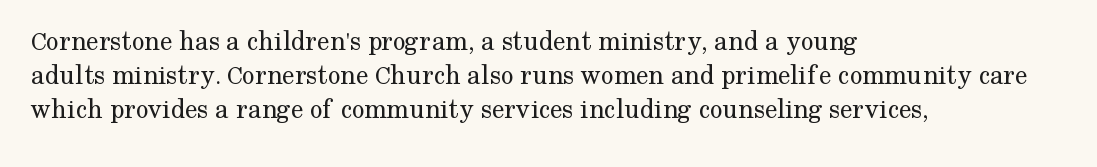
Q: Is the text bold? A: No.
Q: Is the text italic (slanted)? A: No, it is upright.
Q: Is the typeface a serif or a sans-serif typeface? A: Serif.
Q: Is the text underlined? A: No.
Q: How is the paragraph aligned? A: Left-aligned.
Q: Is the spacing between letters normal or unusually wide? A: Normal.
Q: Width (condensed, normal, or wide)? A: Normal.
Q: Stroke contrast? A: Medium.
Q: x-height? A: Medium.
Q: Monospaced? A: No.
